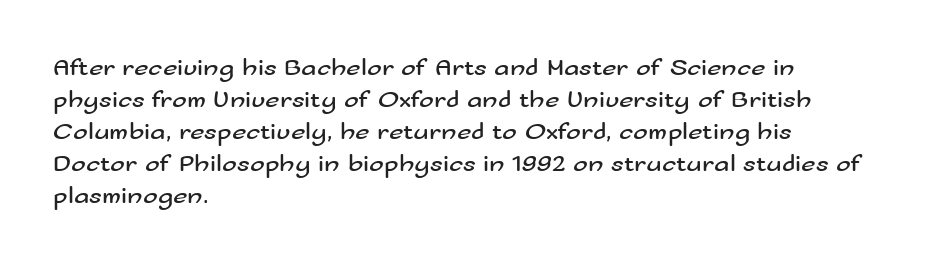
Q: Is the text bold? A: No.
Q: Is the text italic (slanted)? A: No, it is upright.
Q: Is the text underlined? A: No.
Q: How is the paragraph aligned? A: Left-aligned.
Q: Is the spacing between letters normal or unusually wide? A: Normal.
Q: Is the spacing between lines tight, normal or loose? A: Normal.
